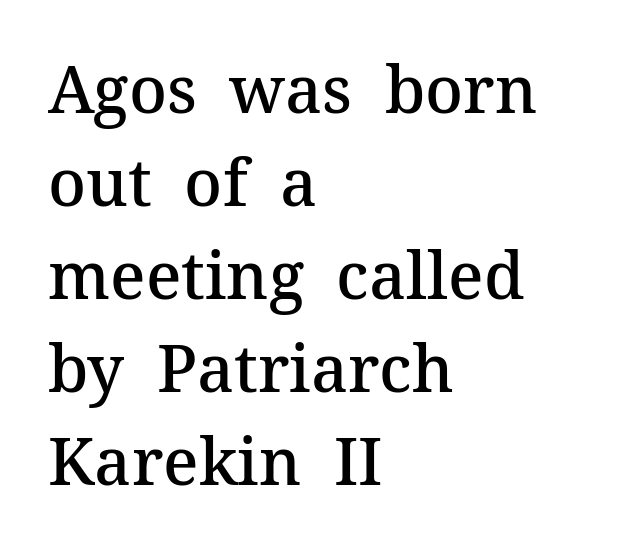
The image shows 65 px semibold serif type, upright; set left-aligned, normal line spacing (1.43x), normal letter spacing, not underlined; medium stroke contrast and a medium x-height.
